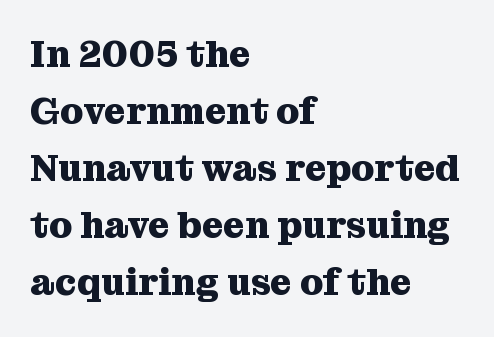
Q: Is the text bold? A: Yes.
Q: Is the text italic (slanted)? A: No, it is upright.
Q: Is the typeface a serif or a sans-serif typeface? A: Serif.
Q: Is the text underlined? A: No.
Q: How is the paragraph aligned? A: Left-aligned.
Q: Is the spacing between letters normal or unusually wide? A: Normal.
Q: Is the spacing between lines tight, normal or loose? A: Normal.
Q: Width (condensed, normal, or wide)? A: Normal.
Q: Stroke contrast? A: Medium.
Q: x-height? A: Medium.
Q: Monospaced? A: No.
